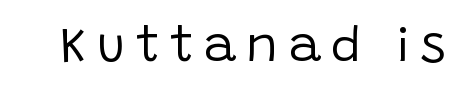
The image shows 49 px regular-weight sans-serif type, upright; set unusually wide letter spacing (+0.21 em), not underlined; low stroke contrast and a large x-height.
